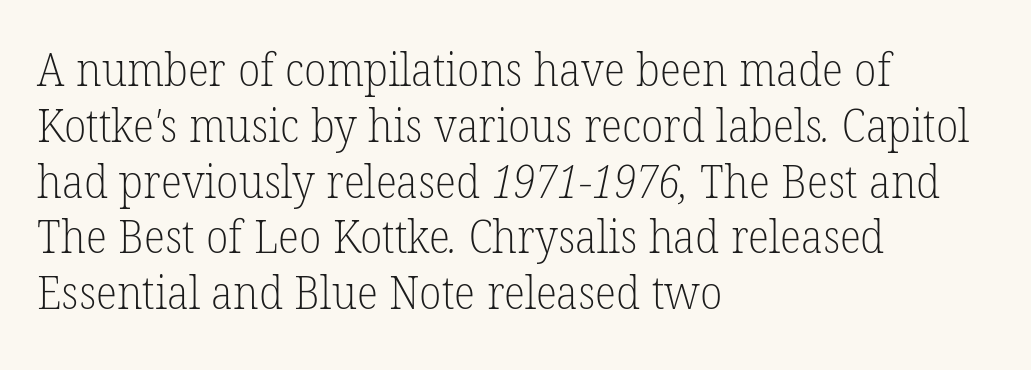
The space beneath each line is pristine and unruled. Character widths vary here, with narrow letters taking less room than wide ones. The glyphs in this specimen are seriffed. Bold? No — there's no thickening of the strokes. All the whitespace from short lines collects on the right. Honestly, the letter spacing is just normal — you wouldn't notice it.
